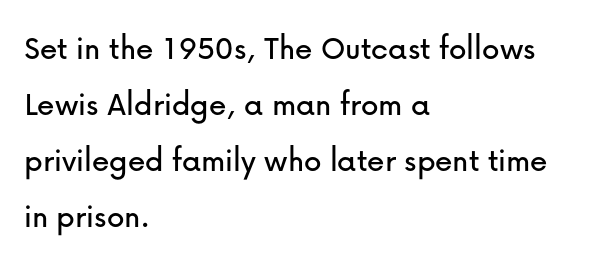
Q: Is the text italic (slanted)? A: No, it is upright.
Q: Is the typeface a serif or a sans-serif typeface? A: Sans-serif.
Q: Is the text underlined? A: No.
Q: How is the paragraph aligned? A: Left-aligned.
Q: Is the spacing between letters normal or unusually wide? A: Normal.
Q: Is the spacing between lines tight, normal or loose? A: Normal.
Q: Width (condensed, normal, or wide)? A: Normal.
Q: Stroke contrast? A: Low.
Q: x-height? A: Medium.
Q: Monospaced? A: No.
